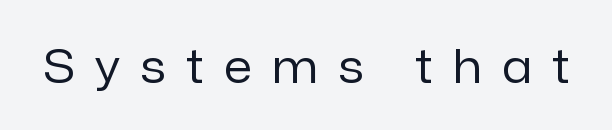
The image shows 46 px regular-weight sans-serif type, upright; set unusually wide letter spacing (+0.45 em), not underlined; low stroke contrast and a medium x-height.
